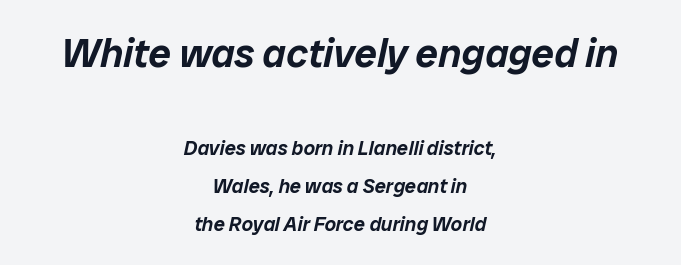
{"italic": "yes", "lean": "right", "slant_degrees": 12, "width": "normal", "stroke_contrast": "low", "x_height": "medium", "monospaced": "no", "underline": "no", "align": "center", "line_spacing": "loose", "line_spacing_ratio": 1.9, "letter_spacing": "normal", "letter_spacing_em": 0.0, "larger_block": "first", "size_ratio": 2.0, "glyph_px": 40}
